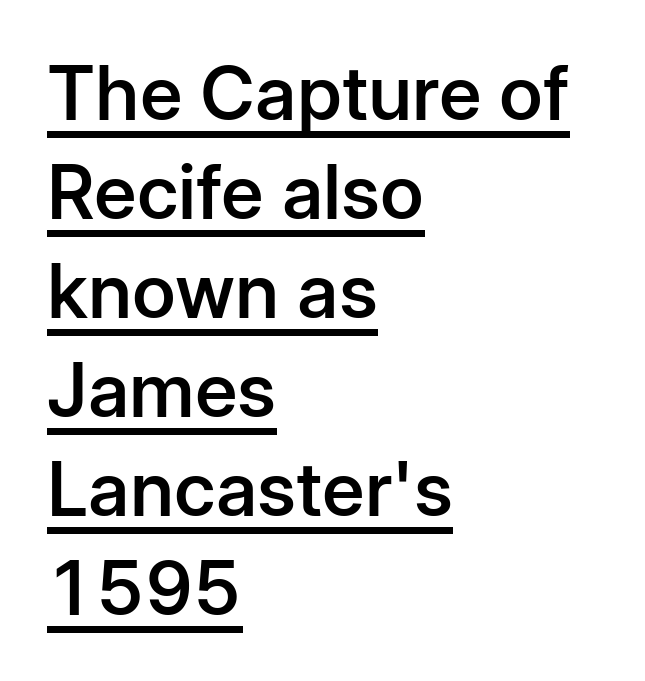
The image shows 75 px semibold sans-serif type, upright; set left-aligned, normal line spacing (1.32x), normal letter spacing, underlined; low stroke contrast and a medium x-height.
